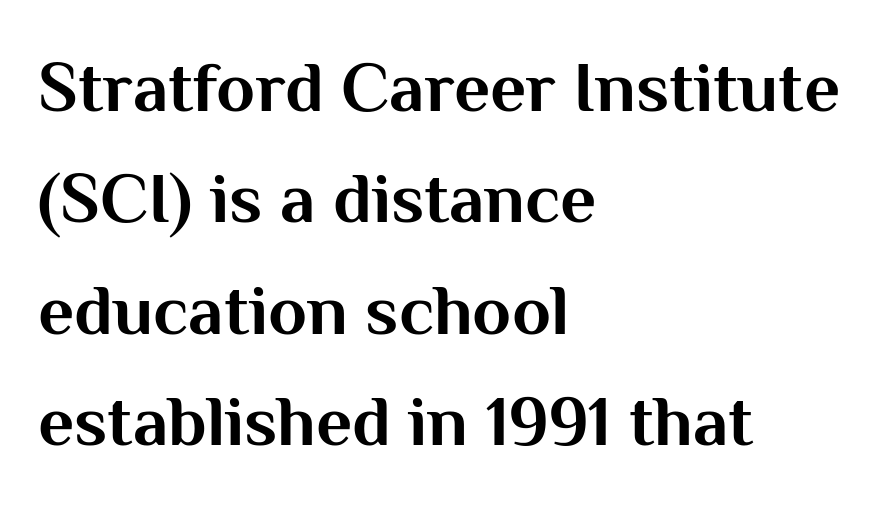
Q: Is the text bold? A: Yes.
Q: Is the text italic (slanted)? A: No, it is upright.
Q: Is the typeface a serif or a sans-serif typeface? A: Sans-serif.
Q: Is the text underlined? A: No.
Q: How is the paragraph aligned? A: Left-aligned.
Q: Is the spacing between letters normal or unusually wide? A: Normal.
Q: Is the spacing between lines tight, normal or loose? A: Normal.
Q: Width (condensed, normal, or wide)? A: Normal.
Q: Stroke contrast? A: Medium.
Q: x-height? A: Medium.
Q: Monospaced? A: No.
